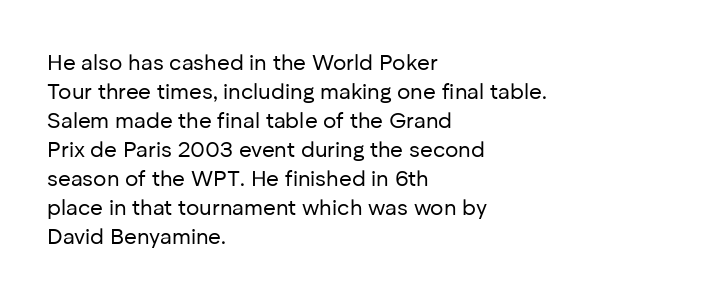
{"italic": "no", "bold": "no", "underline": "no", "align": "left", "line_spacing": "normal", "line_spacing_ratio": 1.32, "letter_spacing": "normal", "letter_spacing_em": 0.0, "glyph_px": 22}
